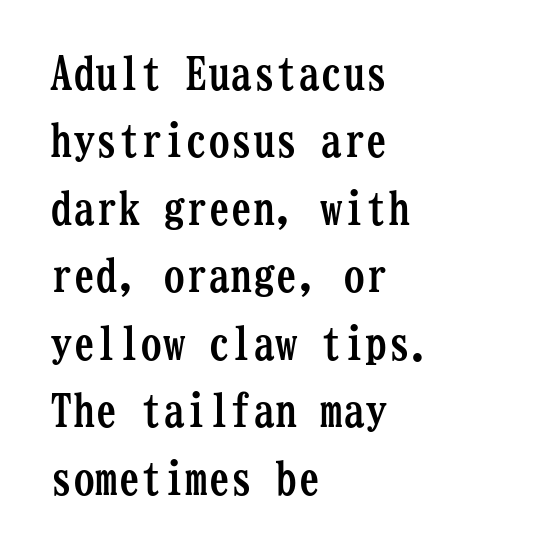
A dark, heavy texture on the line: the type is bold. Tall strokes in this sample are plumb rather than angled. The paragraph has a hard left edge and a soft right edge. Descenders hang freely into open space.
